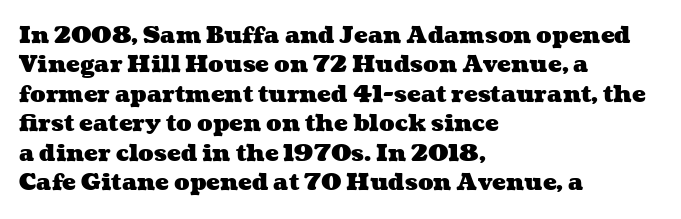
Q: Is the text bold? A: Yes.
Q: Is the text underlined? A: No.
Q: How is the paragraph aligned? A: Left-aligned.
Q: Is the spacing between letters normal or unusually wide? A: Normal.
Q: Is the spacing between lines tight, normal or loose? A: Normal.
